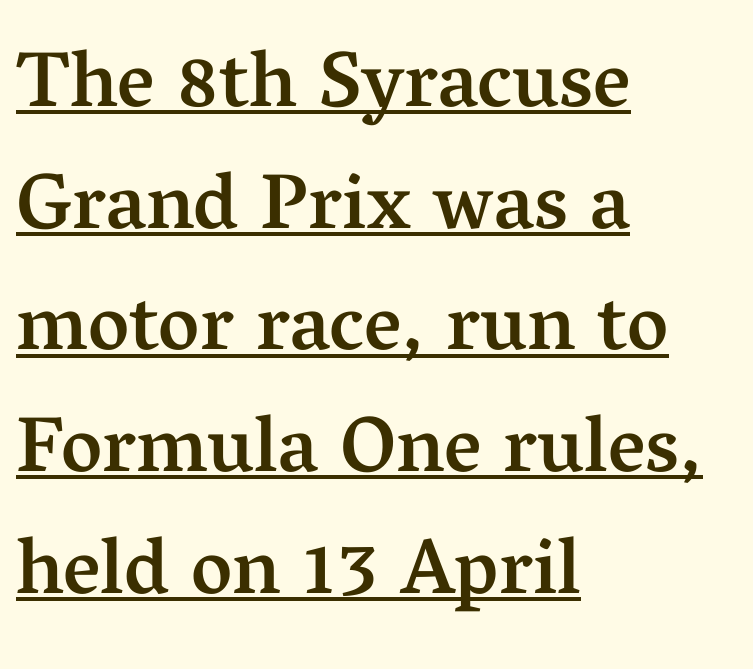
{"serif": "yes", "italic": "no", "bold": "semi", "weight": "semibold", "width": "normal", "stroke_contrast": "medium", "x_height": "medium", "monospaced": "no", "underline": "yes", "align": "left", "line_spacing": "normal", "line_spacing_ratio": 1.54, "letter_spacing": "normal", "letter_spacing_em": 0.0, "glyph_px": 79}
